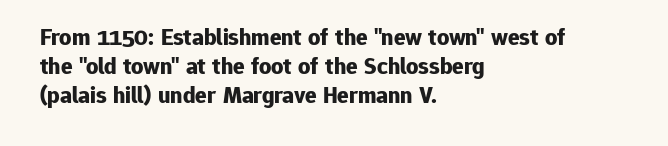
Bold? Absolutely — the strokes are thick and heavy. These lines are set flush left with a ragged right edge. Each row of text sits above clean, open space. There is no visible air inserted between adjacent glyphs. The type sits square on the baseline with zero lean.
